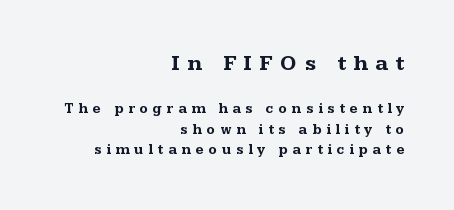
The image shows 22 px bold type, upright; set right-aligned, normal line spacing (1.47x), unusually wide letter spacing (+0.35 em), not underlined; the first (top) block is 1.57x larger.
